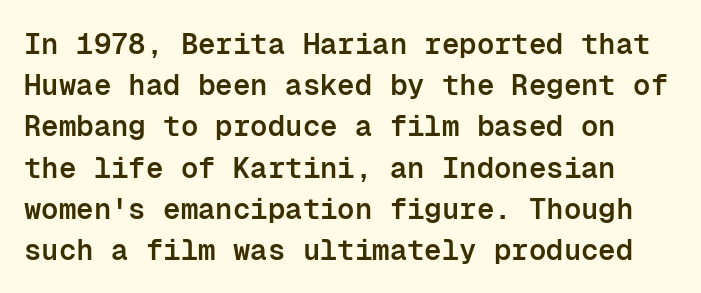
{"serif": "no", "italic": "no", "bold": "semi", "weight": "semibold", "width": "normal", "stroke_contrast": "low", "x_height": "medium", "monospaced": "yes", "underline": "no", "line_spacing": "normal", "line_spacing_ratio": 1.42, "letter_spacing": "normal", "letter_spacing_em": 0.0, "glyph_px": 29}
